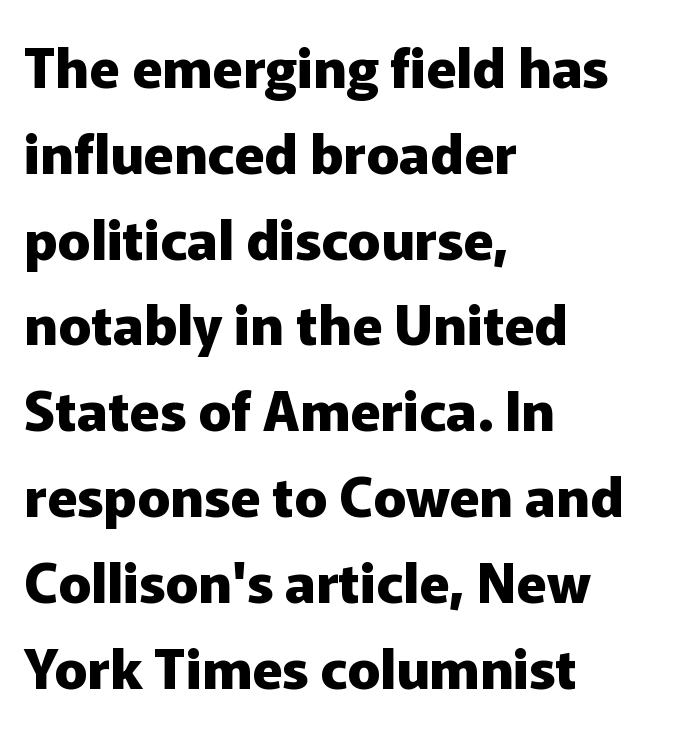
{"serif": "no", "italic": "no", "bold": "yes", "weight": "heavy", "width": "normal", "stroke_contrast": "low", "x_height": "medium", "monospaced": "no", "underline": "no", "align": "left", "line_spacing": "normal", "line_spacing_ratio": 1.56, "letter_spacing": "normal", "letter_spacing_em": 0.0, "glyph_px": 55}
